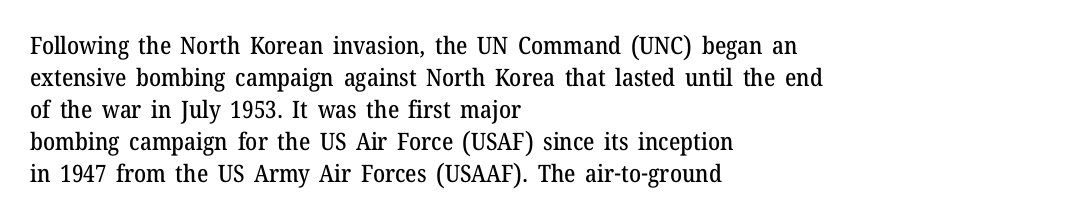
{"italic": "no", "underline": "no", "align": "left", "line_spacing": "normal", "line_spacing_ratio": 1.33, "letter_spacing": "normal", "letter_spacing_em": 0.0, "glyph_px": 24}
